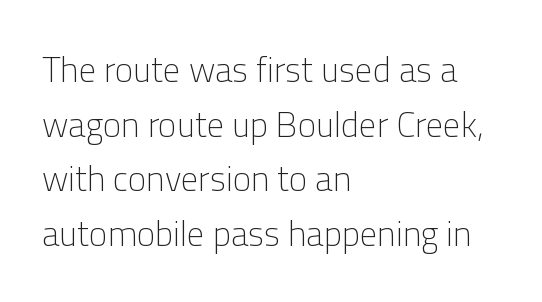
Style check: upright. Grotesque or geometric, the face here clearly has no serifs. Reading down the block, your eye returns to a fixed left position each line. The space between consecutive lines is moderate. Tracking value appears to be zero — textbook default spacing. Check the space under the baseline: it is left empty.
